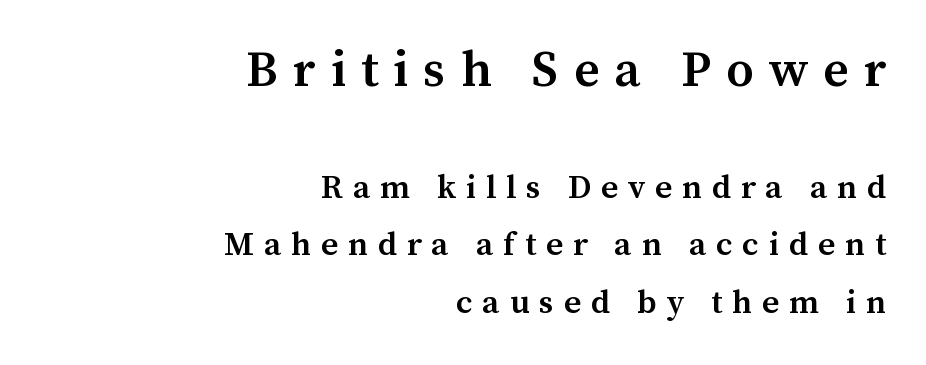
The image shows 50 px semibold serif type, upright; set right-aligned, line spacing 1.74x, unusually wide letter spacing (+0.3 em), not underlined; the first (top) block is 1.52x larger; medium stroke contrast and a medium x-height.
